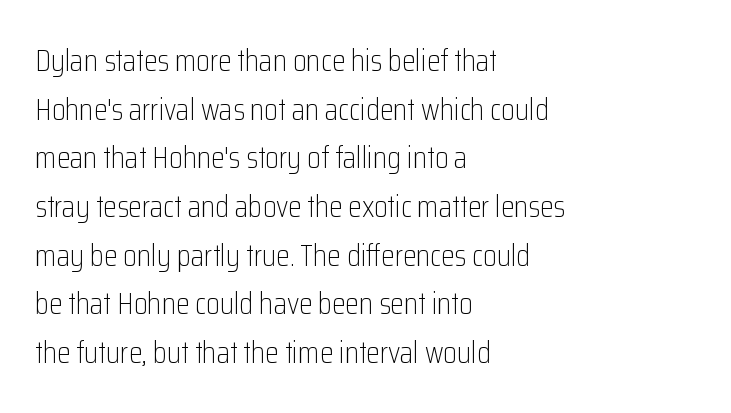
This sample uses an upright cut, with every glyph sitting square on the baseline. A bare baseline throughout the passage. Tracking here is standard; glyphs follow each other at the usual distance. The characters display no serif detailing; their extremities are plain. Note the varied advance widths — an 'i' is clearly narrower than an 'm'.
